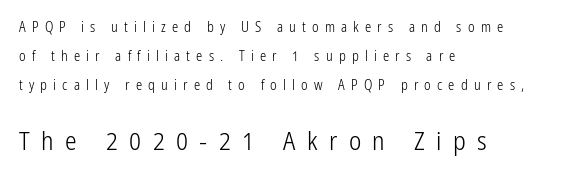
The image shows 26 px text type, upright; set left-aligned, loose line spacing (2.07x), unusually wide letter spacing (+0.44 em), not underlined; the second (bottom) block is 1.86x larger.
